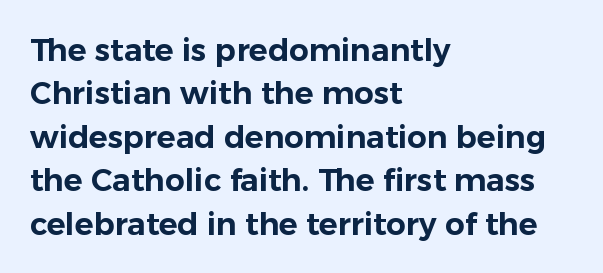
Q: Is the text italic (slanted)? A: No, it is upright.
Q: Is the typeface a serif or a sans-serif typeface? A: Sans-serif.
Q: Is the text underlined? A: No.
Q: How is the paragraph aligned? A: Left-aligned.
Q: Is the spacing between letters normal or unusually wide? A: Normal.
Q: Is the spacing between lines tight, normal or loose? A: Normal.
Q: Width (condensed, normal, or wide)? A: Normal.
Q: Stroke contrast? A: Low.
Q: x-height? A: Medium.
Q: Monospaced? A: No.
